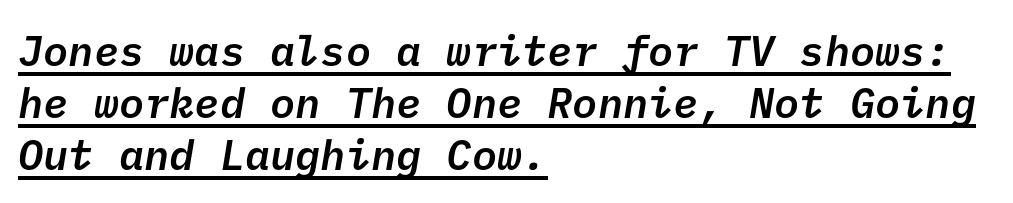
{"serif": "no", "bold": "semi", "weight": "semibold", "width": "normal", "stroke_contrast": "low", "x_height": "medium", "underline": "yes", "align": "left", "line_spacing_ratio": 1.24, "letter_spacing": "normal", "letter_spacing_em": 0.0, "glyph_px": 42}
